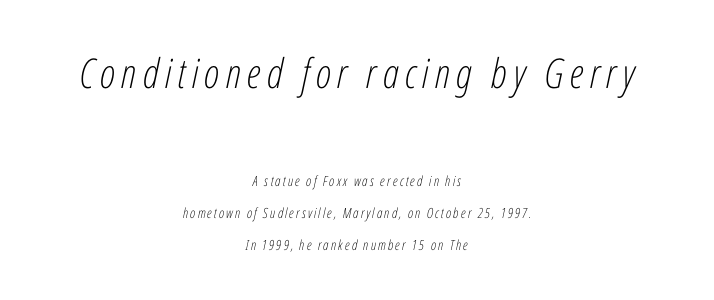
{"italic": "yes", "lean": "right", "slant_degrees": 12, "bold": "no", "weight": "light", "width": "condensed", "stroke_contrast": "low", "x_height": "medium", "monospaced": "no", "underline": "no", "align": "center", "line_spacing": "loose", "line_spacing_ratio": 2.3, "larger_block": "first", "size_ratio": 2.93, "glyph_px": 41}
